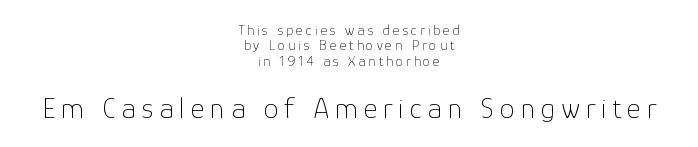
The foot of each line stays bare and open. Neither beginnings nor endings align; midpoints do. Is the lower block the larger one? Yes — the lower block carries the bigger type. Is this a sans? Yes — the strokes have no serifs. Posture: straight, roman, zero tilt. These lines are rendered in a variable-pitch font.
